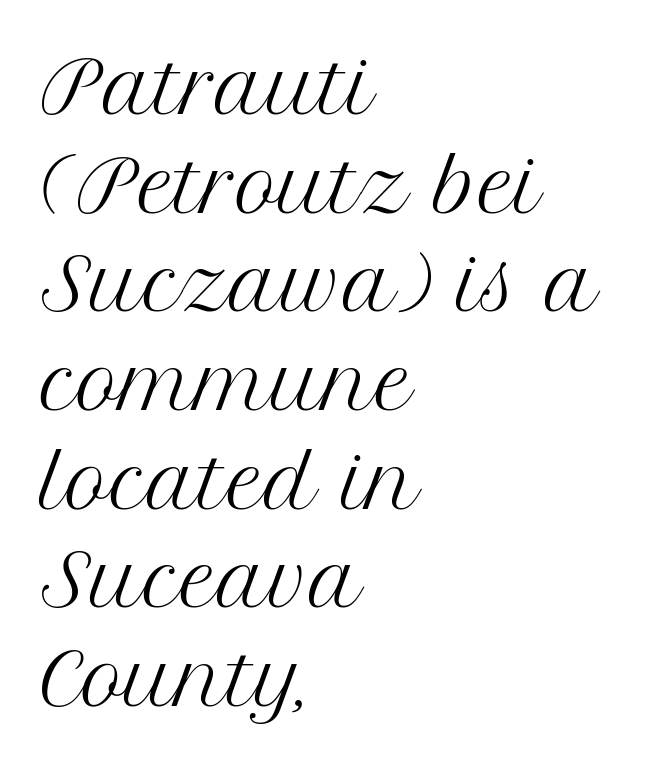
The image shows 72 px regular-weight type; set left-aligned, normal line spacing (1.37x), normal letter spacing, not underlined; medium stroke contrast and a medium x-height.
